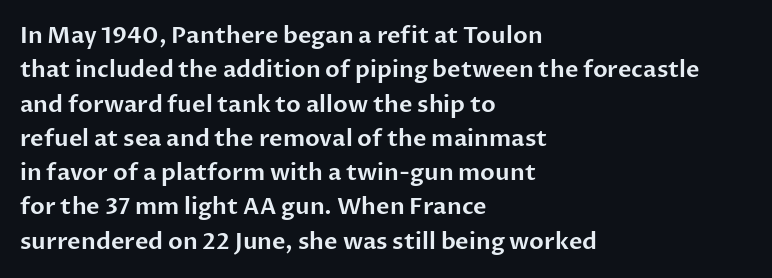
Q: Is the text italic (slanted)? A: No, it is upright.
Q: Is the text underlined? A: No.
Q: How is the paragraph aligned? A: Left-aligned.
Q: Is the spacing between letters normal or unusually wide? A: Normal.
Q: Is the spacing between lines tight, normal or loose? A: Normal.
